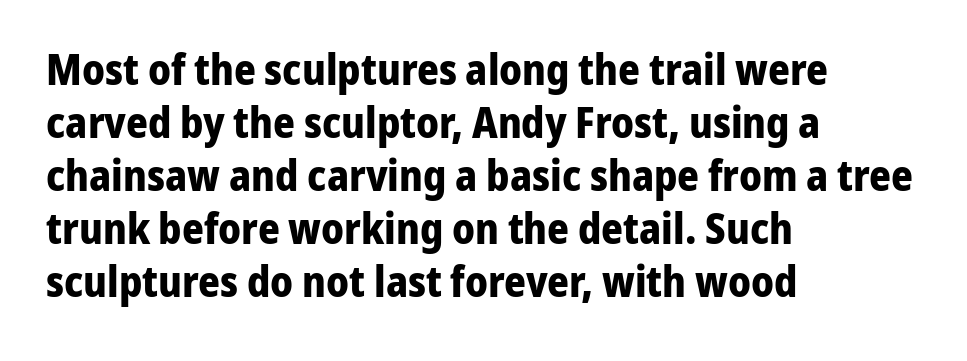
If you measured baseline to baseline, you'd find a middling distance. Do the characters align in a grid? No, the font is proportional. The characters display no serif detailing; their extremities are plain. No italicization has been applied; the sample stays upright.
